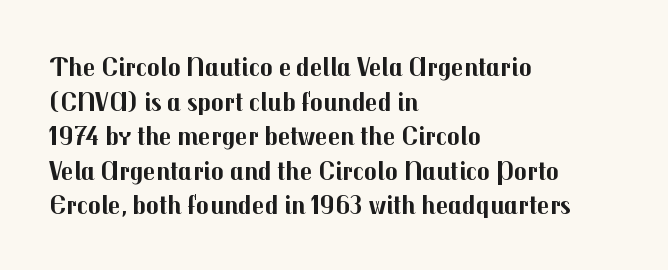
Compared with typical body copy, the letter spacing here is the same. The setting favours the left margin, as ordinary paragraphs usually do. Heft: maximum for text — a bold. Beneath every word, the page is bare. Successive baselines arrive at the customary interval. These lines were composed using upright roman letters.
